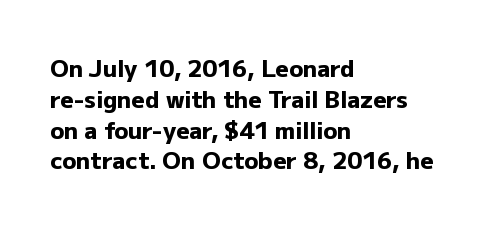
The image shows 23 px bold type, upright; set left-aligned, normal line spacing (1.34x), normal letter spacing, not underlined.
